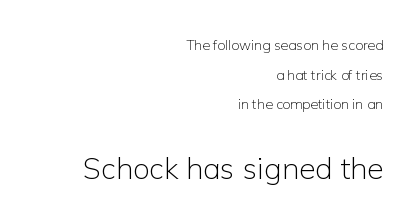
Q: Is the text bold? A: No.
Q: Is the text italic (slanted)? A: No, it is upright.
Q: Is the typeface a serif or a sans-serif typeface? A: Sans-serif.
Q: Is the text underlined? A: No.
Q: How is the paragraph aligned? A: Right-aligned.
Q: Is the spacing between letters normal or unusually wide? A: Normal.
Q: Is the spacing between lines tight, normal or loose? A: Loose.
Q: Which block of text is set in a larger size, the first (top) or the second (bottom)? A: The second (bottom) one.
Q: Width (condensed, normal, or wide)? A: Normal.
Q: Stroke contrast? A: Low.
Q: x-height? A: Medium.
Q: Monospaced? A: No.
